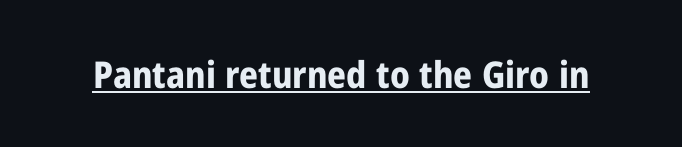
{"serif": "no", "italic": "no", "bold": "yes", "weight": "bold", "width": "condensed", "stroke_contrast": "low", "x_height": "medium", "monospaced": "no", "underline": "yes", "letter_spacing": "normal", "letter_spacing_em": 0.0, "glyph_px": 37}
